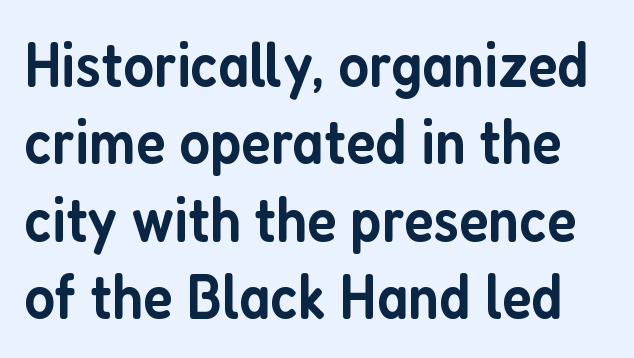
The image shows 63 px semibold, condensed sans-serif type, upright; set line spacing 1.23x, normal letter spacing, not underlined; low stroke contrast and a medium x-height.
